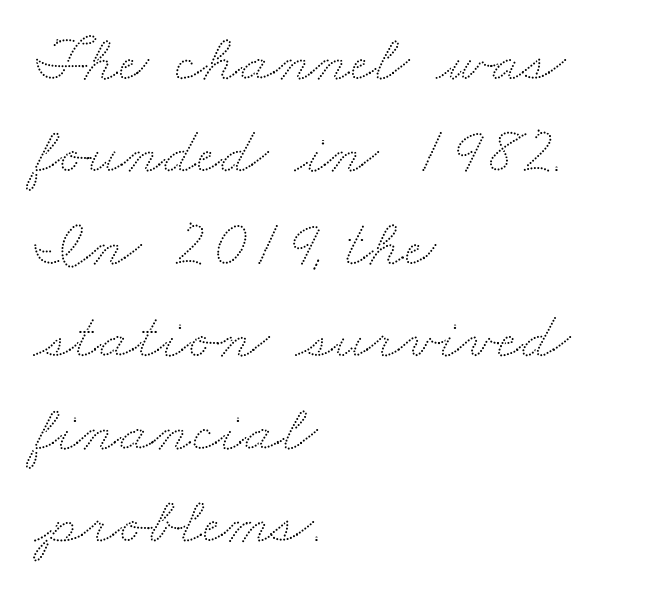
Evenly set lines give the paragraph a standard silhouette. The letterforms sit shoulder to shoulder at normal distance. Proportional: the letters do not fall into vertical columns. Alignment: flush left. The zone under the glyphs is completely vacant.
